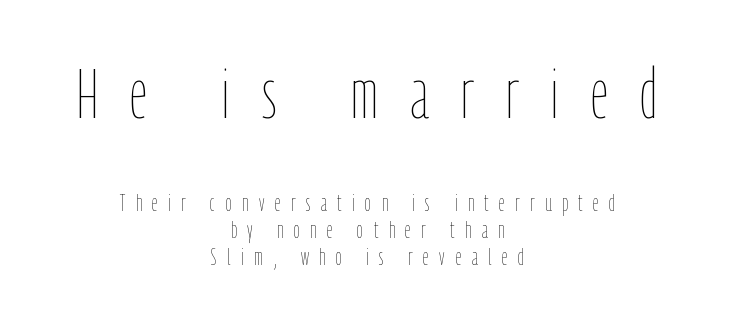
Tracking here is generous; glyphs stand well apart from one another. The font's upright variant was chosen for this text. The upper block of text is set noticeably larger than the block beneath it. Check the space under the baseline: it is left empty. Think of a printed novel: that variable character pitch is what you see here. Bold? No — there's no thickening of the strokes.
